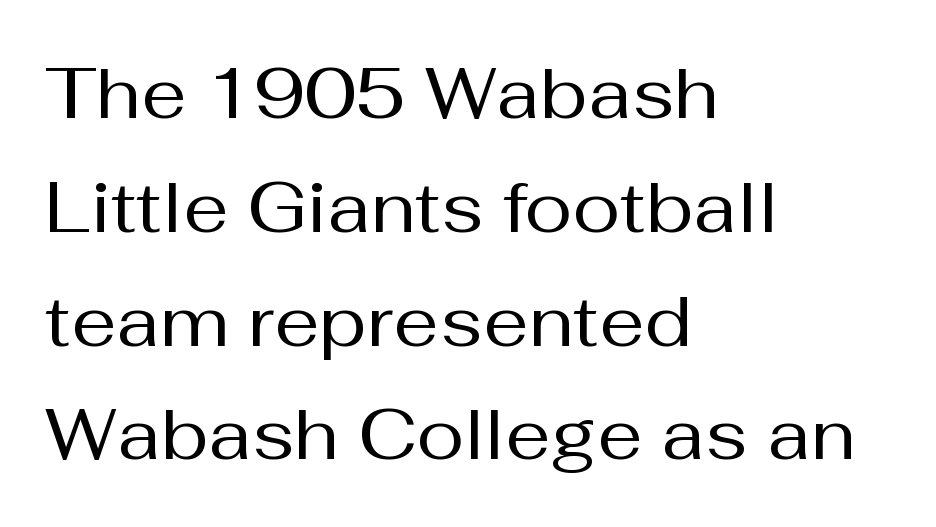
The image shows 72 px regular-weight sans-serif type, upright; set left-aligned, normal line spacing (1.58x), normal letter spacing, not underlined; medium stroke contrast and a medium x-height.
